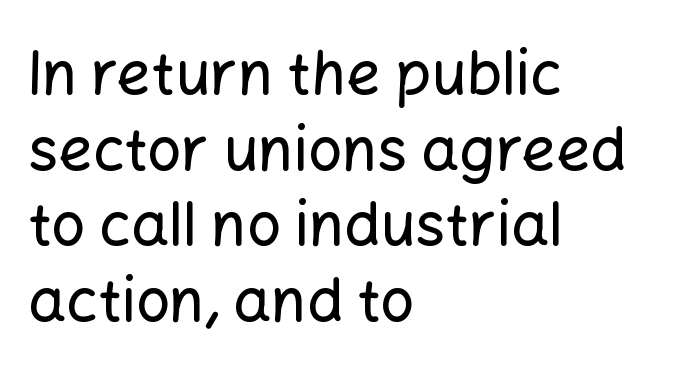
Lines of text with bare space underneath. Spacing between characters is what you'd get straight out of the box. Evenly set lines give the paragraph a standard silhouette. Character widths vary here, with narrow letters taking less room than wide ones. The glyphs in this specimen are sans serif.
